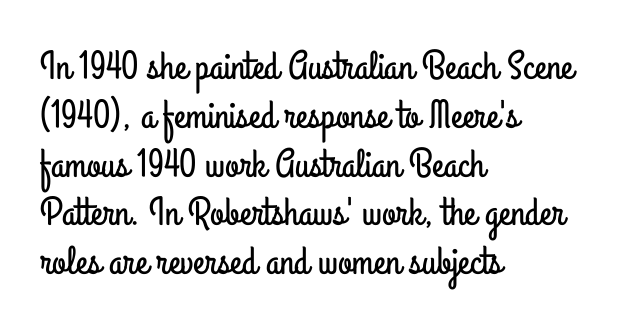
Is the letter spacing exaggerated? No — it looks like the ordinary default. Italic: no, the glyphs are upright roman. Honestly, there is no underline to notice here at all. The paragraph has a hard left edge and a soft right edge.
